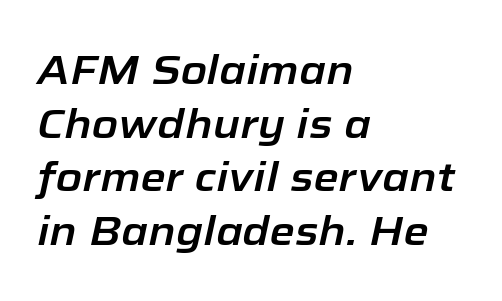
The image shows 41 px text type, italic (leaning right); set left-aligned, normal line spacing (1.31x), normal letter spacing, not underlined; low stroke contrast and a medium x-height.
